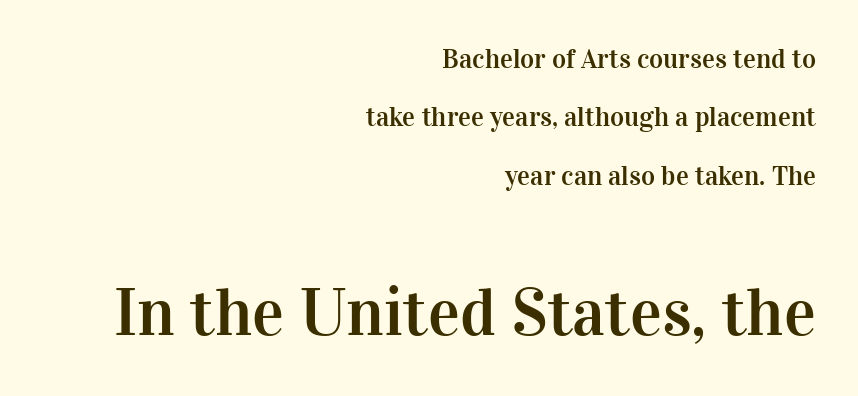
The image shows 67 px serif type, upright; set right-aligned, loose line spacing (2.16x), normal letter spacing, not underlined; the second (bottom) block is 2.48x larger; high stroke contrast and a medium x-height.
